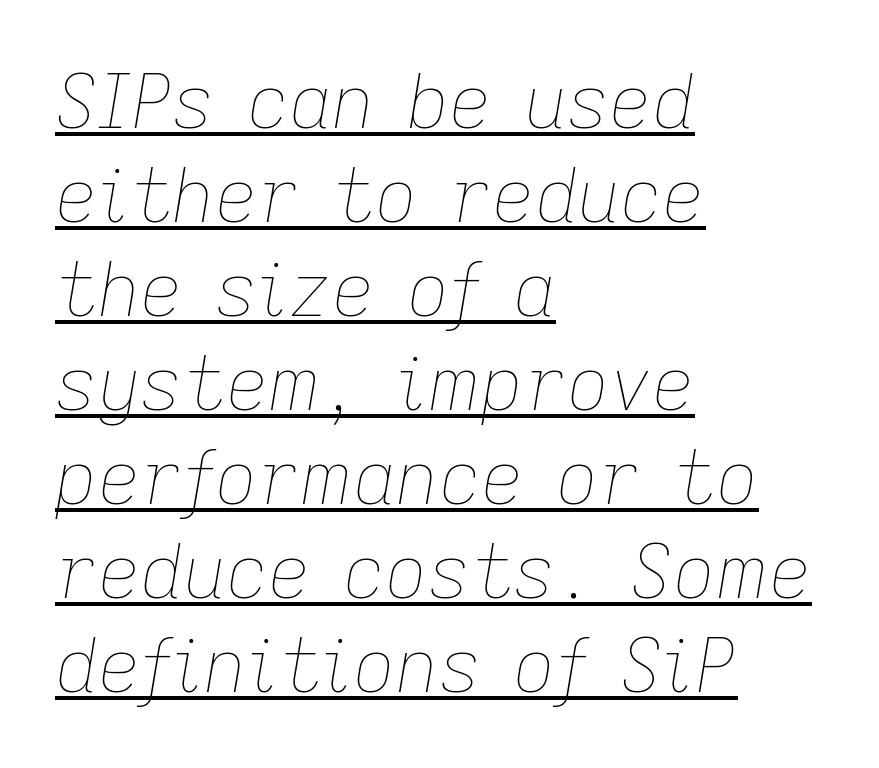
Think of a printed novel: that variable character pitch is what you see here. Leading: standard. Compared with a centered layout, this one pins lines to the left instead. This rendering leaves character spacing at its baseline value. The passage shown leans; its letterforms are oblique.
